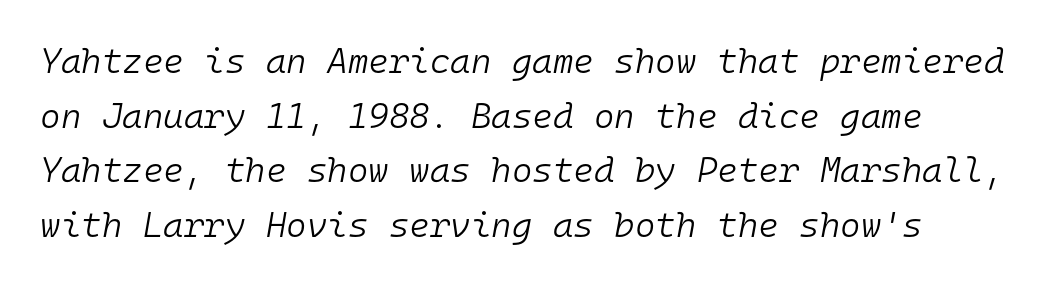
The image shows 35 px light type, italic (leaning right), monospaced; set normal line spacing (1.56x), normal letter spacing, not underlined; low stroke contrast and a medium x-height.
